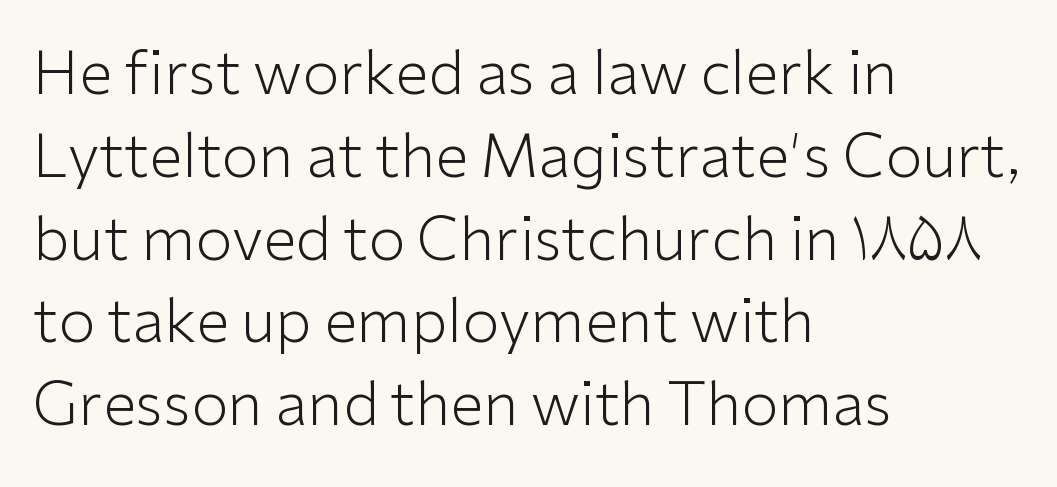
{"serif": "no", "italic": "no", "bold": "no", "weight": "light", "width": "normal", "stroke_contrast": "low", "x_height": "medium", "monospaced": "no", "underline": "no", "align": "left", "line_spacing": "normal", "line_spacing_ratio": 1.38, "letter_spacing": "normal", "letter_spacing_em": 0.0, "glyph_px": 60}
